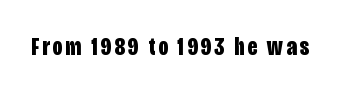
Weight check: bold — yes, fully. Ascenders rise straight up at ninety degrees. The string is rendered with underlining switched off.
